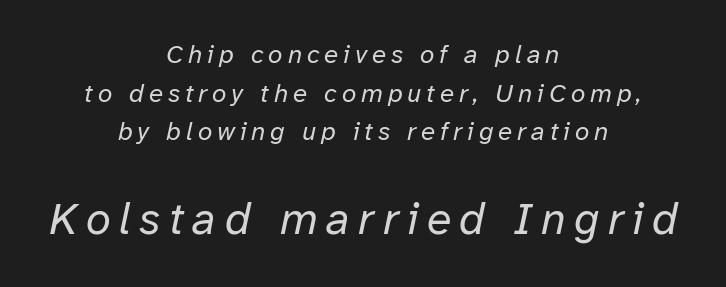
The whitespace from short lines is split evenly between both sides. Each letter keeps its own natural width here, so spacing adapts to shape. This reads as an unemphasized weight, regular at the heaviest. Style check: oblique. Students, observe: this is what conventionally led text looks like. Character size in the trailing block exceeds that of the leading block.
